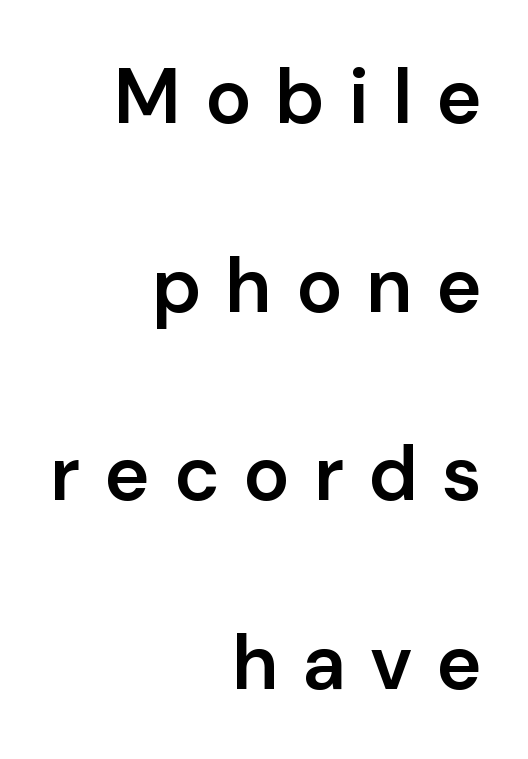
The image shows 77 px semibold sans-serif type, upright; set right-aligned, loose line spacing (2.45x), unusually wide letter spacing (+0.31 em), not underlined; low stroke contrast and a medium x-height.
